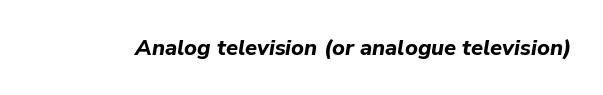
Is the type slanted? Yes — the strokes lean at a clear angle. The string is rendered with underlining switched off. Strokes here are thick enough to call this a true bold. This rendering leaves character spacing at its baseline value.
